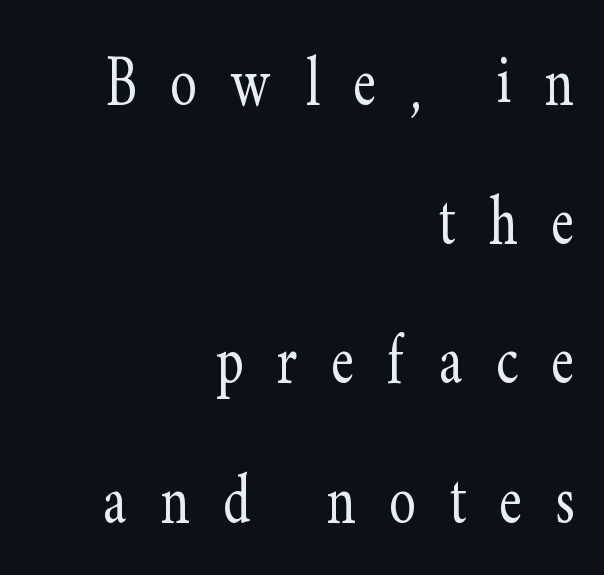
{"serif": "yes", "italic": "no", "bold": "no", "weight": "light", "width": "condensed", "stroke_contrast": "low", "x_height": "small", "monospaced": "no", "underline": "no", "align": "right", "line_spacing_ratio": 1.74, "letter_spacing": "wide", "letter_spacing_em": 0.42, "glyph_px": 80}
